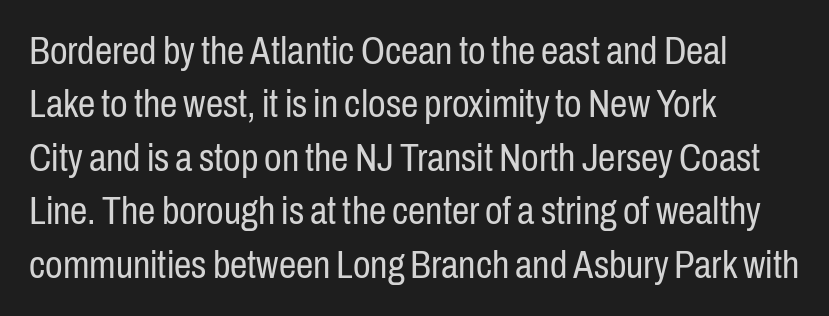
Q: Is the text bold? A: No.
Q: Is the text italic (slanted)? A: No, it is upright.
Q: Is the typeface a serif or a sans-serif typeface? A: Sans-serif.
Q: Is the text underlined? A: No.
Q: How is the paragraph aligned? A: Left-aligned.
Q: Is the spacing between letters normal or unusually wide? A: Normal.
Q: Is the spacing between lines tight, normal or loose? A: Normal.
Q: Width (condensed, normal, or wide)? A: Condensed.
Q: Stroke contrast? A: Low.
Q: x-height? A: Medium.
Q: Monospaced? A: No.
